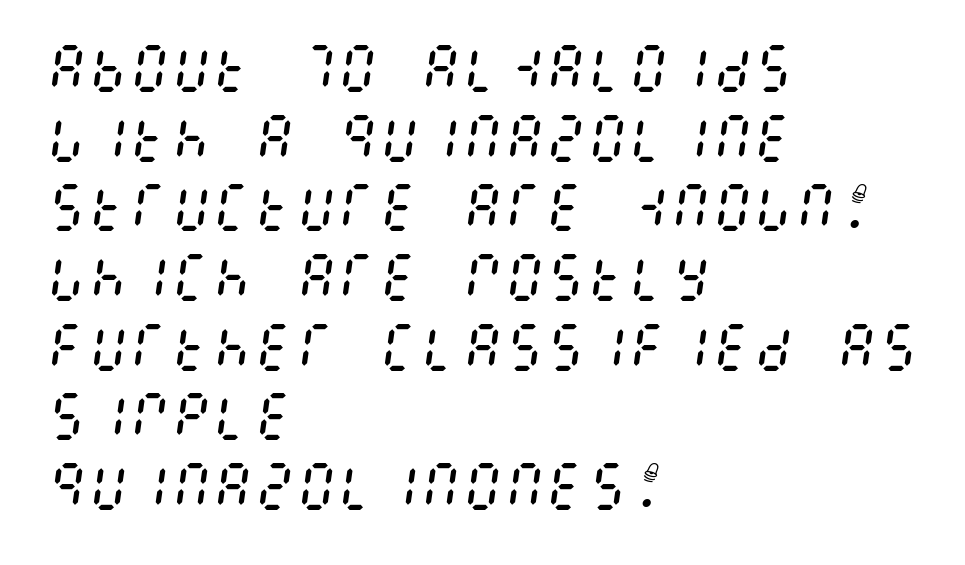
Q: Is the text bold? A: No.
Q: Is the text italic (slanted)? A: Yes, it leans right by about 8 degrees.
Q: Is the text underlined? A: No.
Q: How is the paragraph aligned? A: Left-aligned.
Q: Is the spacing between letters normal or unusually wide? A: Normal.
Q: Is the spacing between lines tight, normal or loose? A: Normal.
Q: Width (condensed, normal, or wide)? A: Condensed.
Q: Stroke contrast? A: Medium.
Q: x-height? A: Large.
